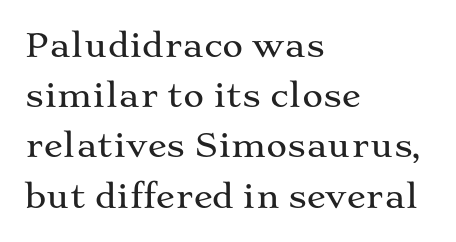
How are the letters spaced? Ordinarily, with no added tracking. You can tell from the footed stems that serif type was used. Unmarked baselines from the first word to the last. How would I describe the line gaps? Plain and ordinary.
